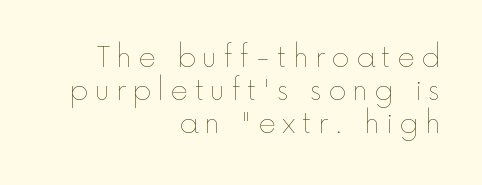
The cut favours lightness, reaching ordinary text weight at its darkest. The letters stand straight up with perfectly vertical stems. The baseline area is clear. The paragraph shown leans on its right margin.
